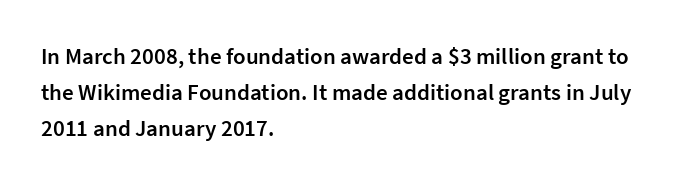
Visually the block forms a straight wall on the left and a jagged coastline on the right. Bold? Not quite — semibold, heavier than regular but stopping short. Horizontal bands of white between lines are of average thickness. Inter-character spacing is left at the font's built-in metrics.
